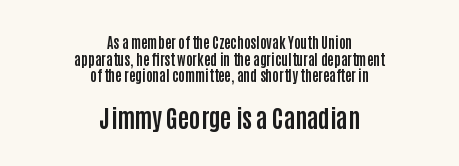
Q: Is the text bold? A: Yes.
Q: Is the text italic (slanted)? A: No, it is upright.
Q: Is the text underlined? A: No.
Q: How is the paragraph aligned? A: Centered.
Q: Is the spacing between letters normal or unusually wide? A: Normal.
Q: Which block of text is set in a larger size, the first (top) or the second (bottom)? A: The second (bottom) one.
